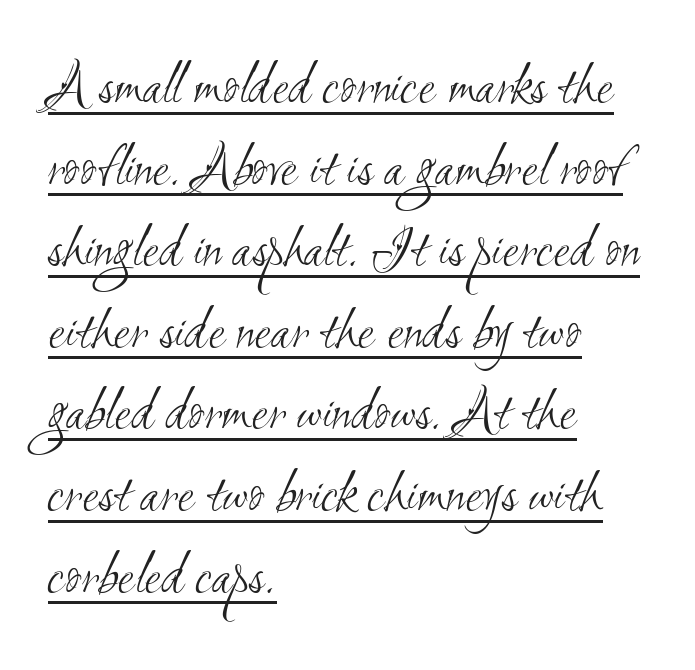
The image shows 60 px light, condensed sans-serif type; set left-aligned, normal line spacing (1.36x), normal letter spacing, underlined; medium stroke contrast and a small x-height.
